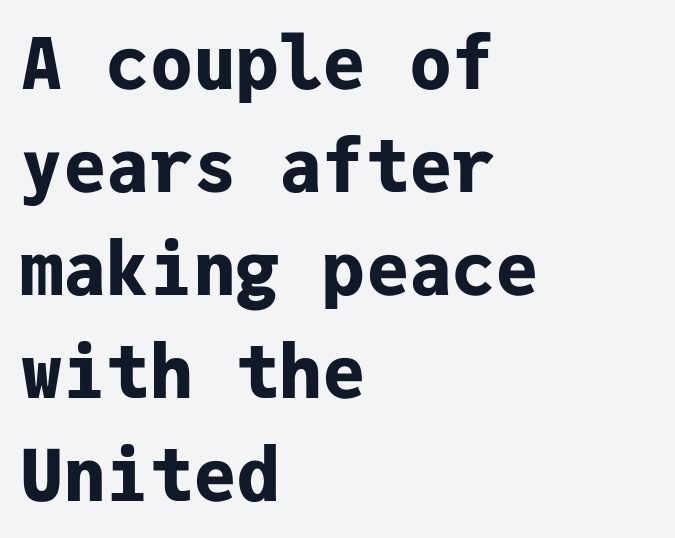
The image shows 72 px bold sans-serif type, upright, monospaced; set left-aligned, normal line spacing (1.43x), normal letter spacing, not underlined; low stroke contrast and a medium x-height.
